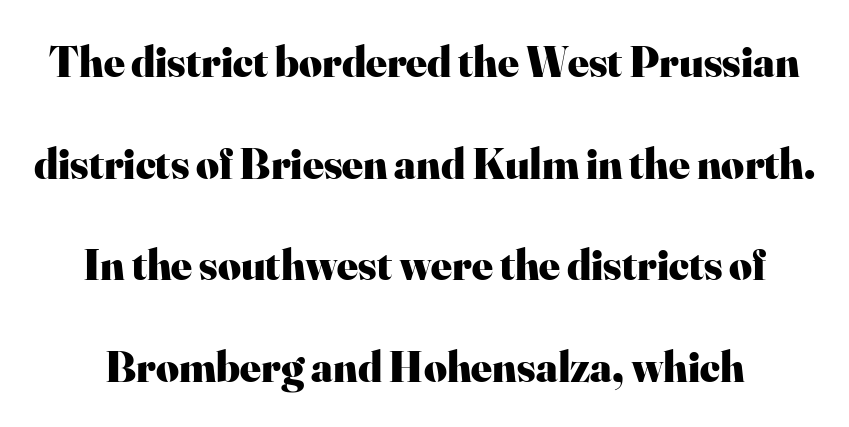
Q: Is the text bold? A: Yes.
Q: Is the text italic (slanted)? A: No, it is upright.
Q: Is the typeface a serif or a sans-serif typeface? A: Serif.
Q: Is the text underlined? A: No.
Q: Is the spacing between letters normal or unusually wide? A: Normal.
Q: Is the spacing between lines tight, normal or loose? A: Loose.
Q: Width (condensed, normal, or wide)? A: Normal.
Q: Stroke contrast? A: High.
Q: x-height? A: Small.
Q: Monospaced? A: No.
